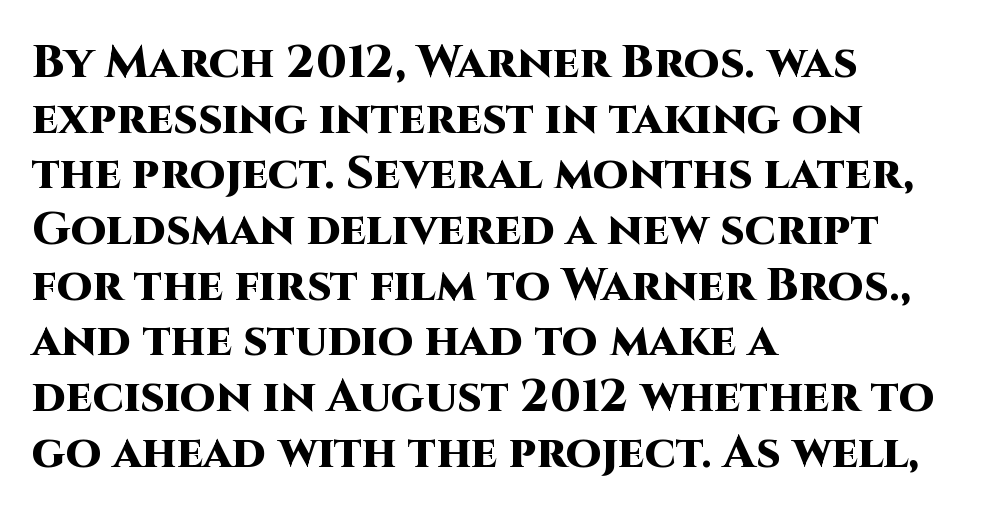
{"serif": "no", "italic": "no", "bold": "yes", "weight": "heavy", "width": "normal", "stroke_contrast": "high", "x_height": "large", "monospaced": "no", "underline": "no", "align": "left", "line_spacing_ratio": 1.21, "letter_spacing": "normal", "letter_spacing_em": 0.0, "glyph_px": 46}
